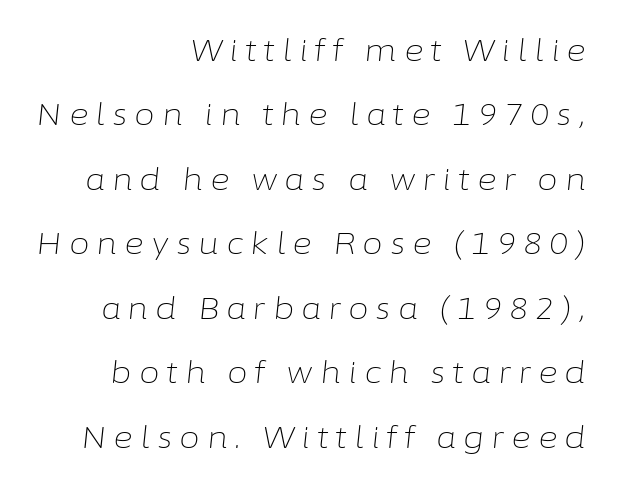
Compared with a flush-left layout, this one pins lines to the opposite, right side. Letters have the restrained weight of plain body copy at most. Looking at the ascenders, they clearly lean. Does extra space separate the letters? Yes, quite a lot of it. Just letters on the line, the space beneath them empty.
